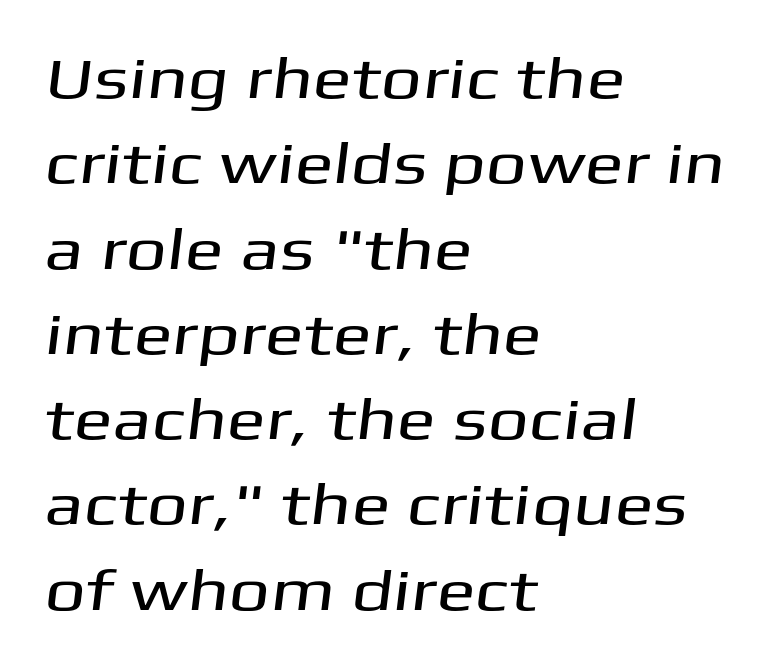
Spacing verdict: proportional, widths tailored to each character. Type without underlining. If you drew a ruler down the left edge, every line would touch it. Caption: standard tracking, unaltered. What's the leading like? Ordinary, nothing unusual. A sans-serif font was chosen for this passage.
